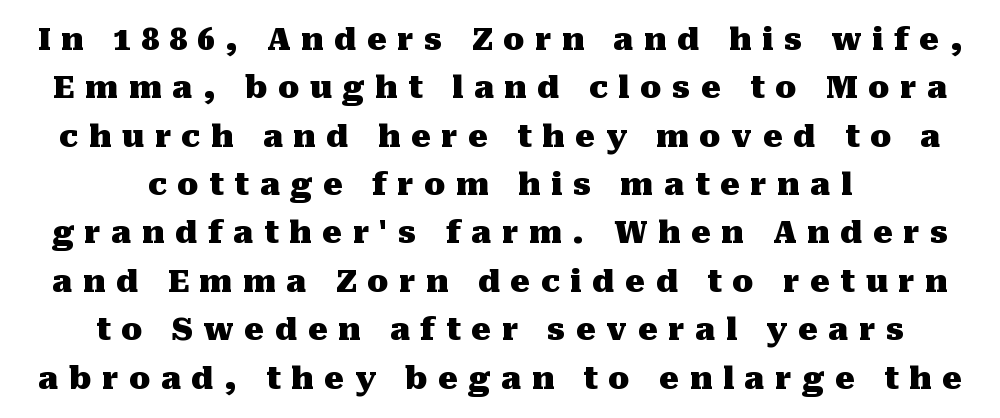
{"serif": "yes", "italic": "no", "bold": "yes", "weight": "heavy", "width": "normal", "stroke_contrast": "medium", "x_height": "medium", "monospaced": "no", "underline": "no", "align": "center", "line_spacing": "normal", "line_spacing_ratio": 1.56, "letter_spacing": "wide", "letter_spacing_em": 0.34, "glyph_px": 31}
